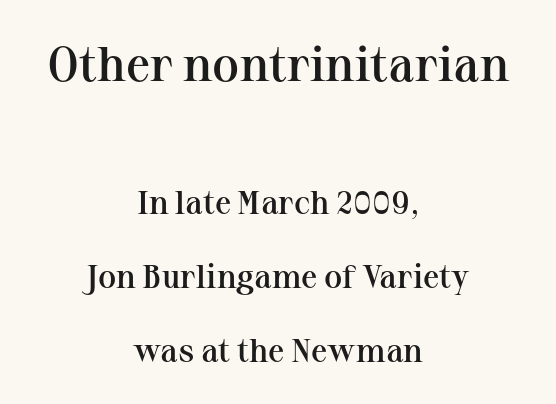
Q: Is the text bold? A: Semi-bold.
Q: Is the text italic (slanted)? A: No, it is upright.
Q: Is the typeface a serif or a sans-serif typeface? A: Serif.
Q: Is the text underlined? A: No.
Q: How is the paragraph aligned? A: Centered.
Q: Is the spacing between letters normal or unusually wide? A: Normal.
Q: Is the spacing between lines tight, normal or loose? A: Loose.
Q: Which block of text is set in a larger size, the first (top) or the second (bottom)? A: The first (top) one.
Q: Width (condensed, normal, or wide)? A: Normal.
Q: Stroke contrast? A: Medium.
Q: x-height? A: Medium.
Q: Monospaced? A: No.
